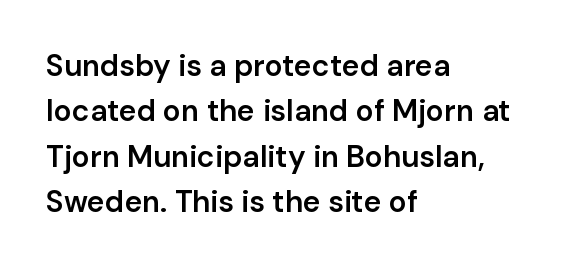
The image shows 30 px semibold sans-serif type, upright; set left-aligned, normal line spacing (1.51x), normal letter spacing, not underlined; low stroke contrast and a medium x-height.
